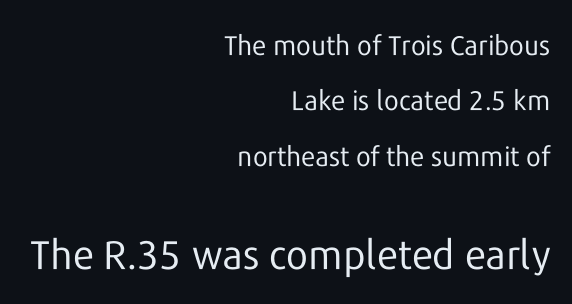
Q: Is the text bold? A: No.
Q: Is the text italic (slanted)? A: No, it is upright.
Q: Is the typeface a serif or a sans-serif typeface? A: Sans-serif.
Q: Is the text underlined? A: No.
Q: How is the paragraph aligned? A: Right-aligned.
Q: Is the spacing between letters normal or unusually wide? A: Normal.
Q: Is the spacing between lines tight, normal or loose? A: Loose.
Q: Which block of text is set in a larger size, the first (top) or the second (bottom)? A: The second (bottom) one.
Q: Width (condensed, normal, or wide)? A: Normal.
Q: Stroke contrast? A: Low.
Q: x-height? A: Medium.
Q: Monospaced? A: No.
